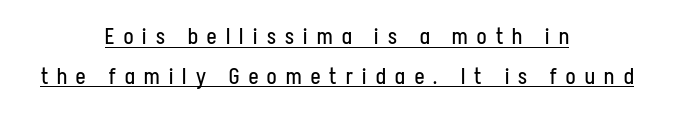
Short and long lines alike share a common midpoint. Characters follow at a spacing far wider than the type designer built in. Weight: regular or lighter. Emphasis is given by a line drawn under the lettering.
